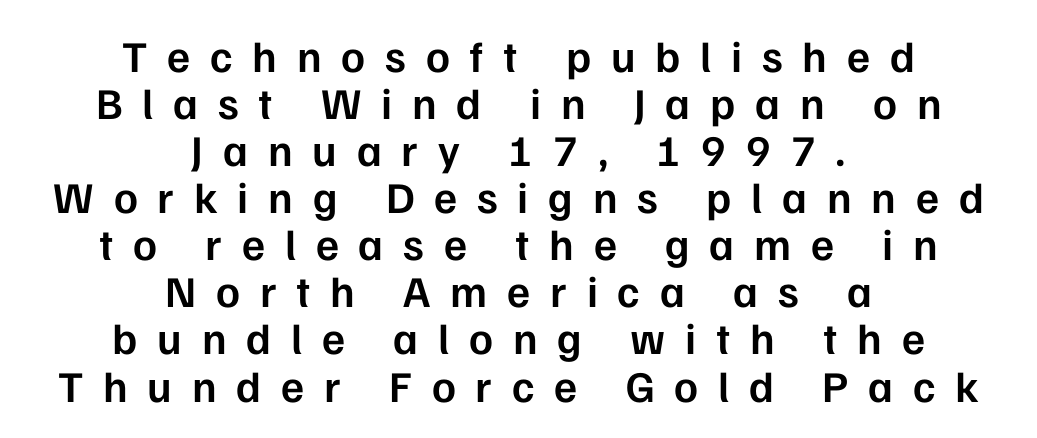
The image shows 44 px semibold sans-serif type, upright; set centered, tight line spacing (1.07x), unusually wide letter spacing (+0.45 em), not underlined; low stroke contrast and a medium x-height.
